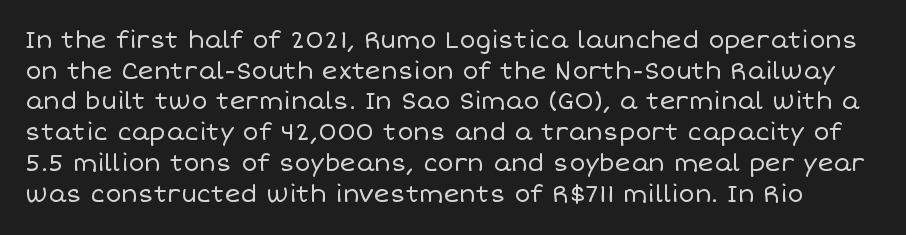
Vertical spacing — default. This is the regular roman posture of the typeface. Bare-footed words on every line. Stroke mass is kept to a normal reading level or below.
